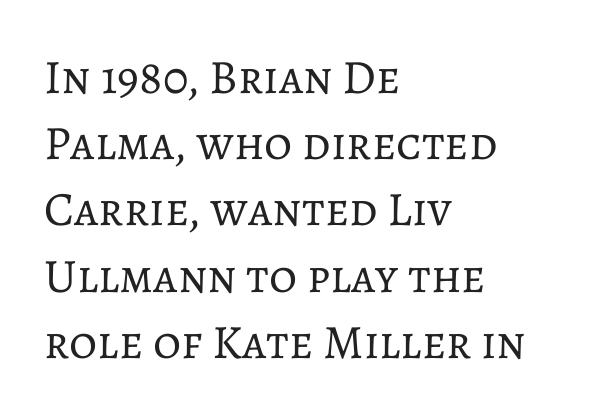
{"italic": "no", "bold": "no", "weight": "regular", "width": "normal", "stroke_contrast": "low", "x_height": "medium", "monospaced": "no", "underline": "no", "align": "left", "line_spacing": "normal", "line_spacing_ratio": 1.38, "letter_spacing": "normal", "letter_spacing_em": 0.0, "glyph_px": 48}
